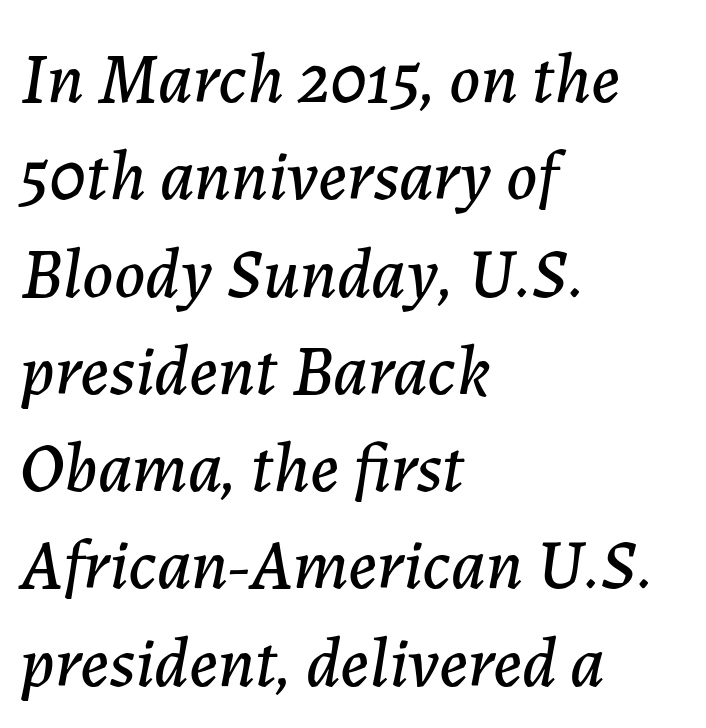
The image shows 71 px text type, italic (leaning right); set left-aligned, normal line spacing (1.37x), normal letter spacing, not underlined; low stroke contrast and a medium x-height.
